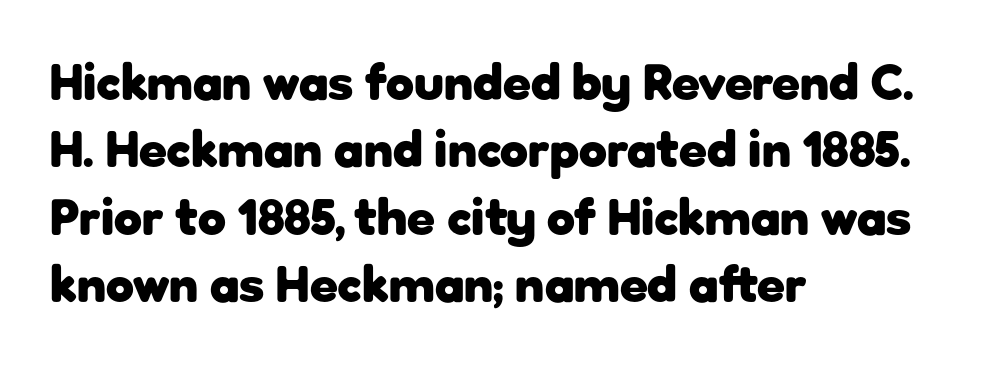
The image shows 51 px heavy sans-serif type, upright; set left-aligned, normal line spacing (1.32x), normal letter spacing, not underlined; low stroke contrast and a medium x-height.
